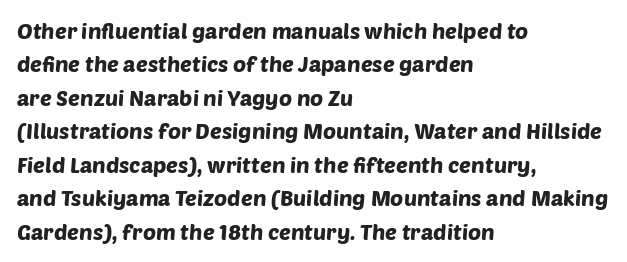
The passage shown stacks its lines at a standard gap. This sample uses plain, unmodified letter spacing. Leftover space on each line is placed entirely after the last word. Unmarked baselines from the first word to the last.
